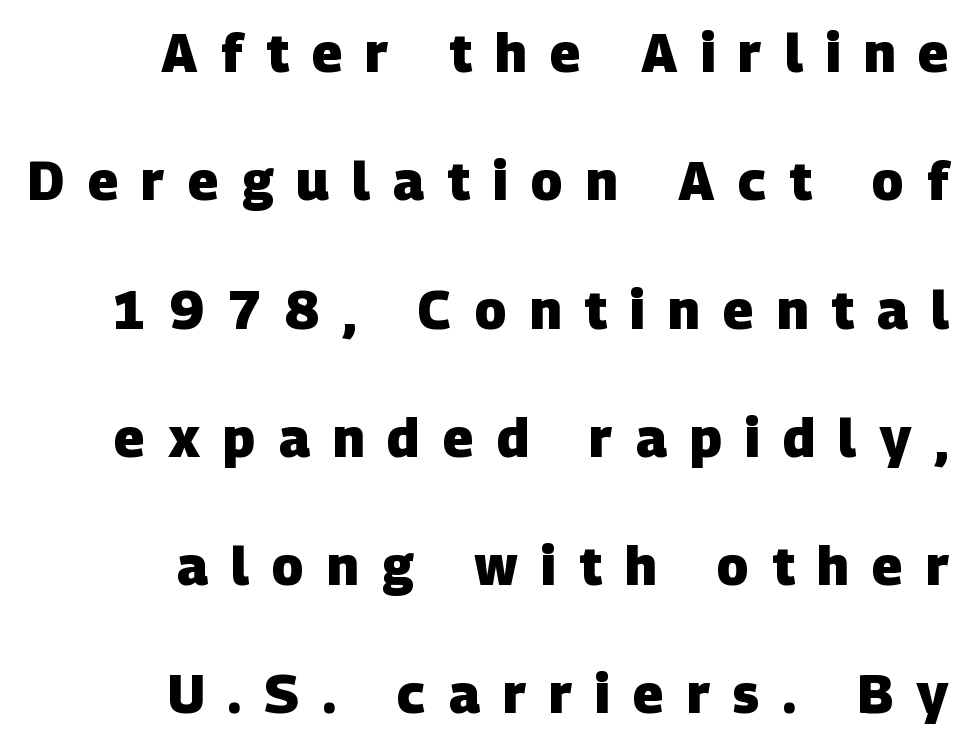
The letterforms stand isolated, each surrounded by extra space. This sample has the flowing, uneven cadence of proportional lettering. Each new line begins a long way beneath the previous one. The rag falls on the left side of this text block. Is this a sans? Yes — the strokes have no serifs.
